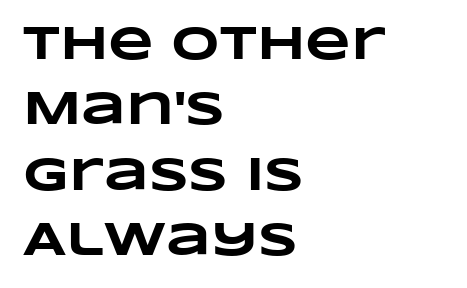
The image shows 47 px heavy, wide type; set left-aligned, normal line spacing (1.39x), normal letter spacing, not underlined; low stroke contrast and a large x-height.
